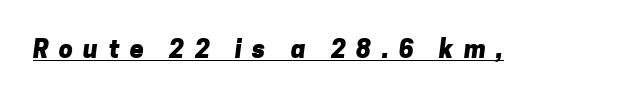
{"bold": "yes", "underline": "yes", "letter_spacing": "wide", "letter_spacing_em": 0.41, "glyph_px": 25}
